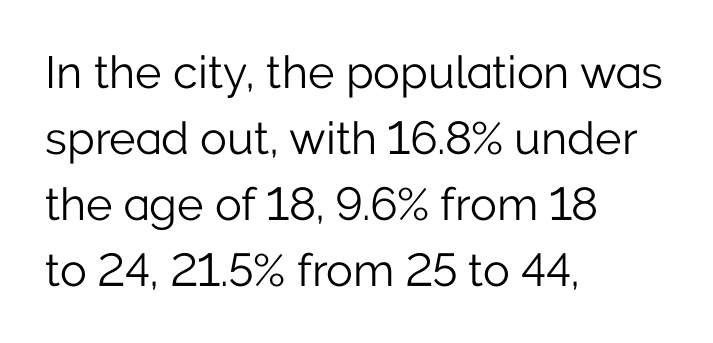
The image shows 45 px light sans-serif type, upright; set left-aligned, normal line spacing (1.47x), normal letter spacing, not underlined; low stroke contrast and a medium x-height.
